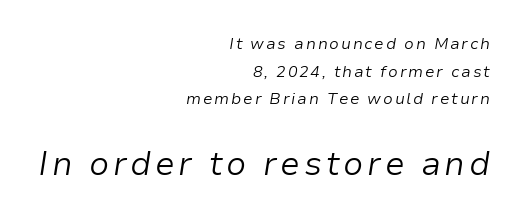
Q: Is the text bold? A: No.
Q: Is the text italic (slanted)? A: Yes, it leans right by about 9 degrees.
Q: Is the text underlined? A: No.
Q: How is the paragraph aligned? A: Right-aligned.
Q: Which block of text is set in a larger size, the first (top) or the second (bottom)? A: The second (bottom) one.
Q: Width (condensed, normal, or wide)? A: Normal.
Q: Stroke contrast? A: Low.
Q: x-height? A: Medium.
Q: Monospaced? A: No.
